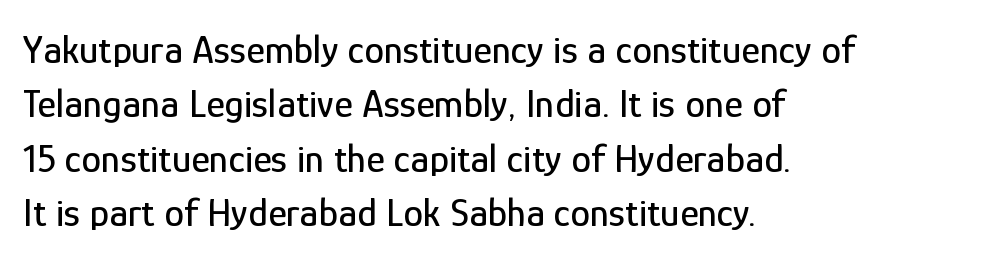
Unlike a traditional serif, this face leaves its strokes unadorned. A bare baseline throughout the passage. Vertical strokes here are truly vertical. Nobody touched the tracking dial on this one.
